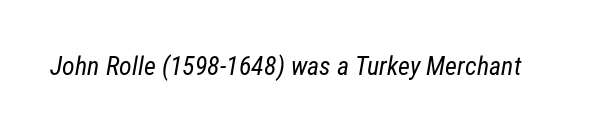
{"bold": "no", "underline": "no", "letter_spacing": "normal", "letter_spacing_em": 0.0, "glyph_px": 26}
